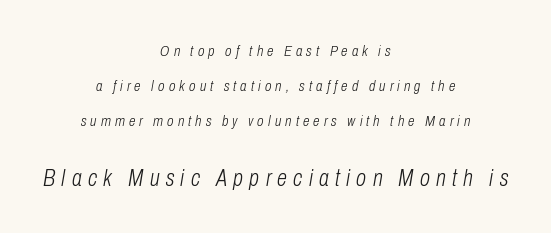
Q: Is the text bold? A: No.
Q: Is the text italic (slanted)? A: Yes, it leans right by about 10 degrees.
Q: Is the text underlined? A: No.
Q: How is the paragraph aligned? A: Centered.
Q: Is the spacing between letters normal or unusually wide? A: Unusually wide.
Q: Is the spacing between lines tight, normal or loose? A: Loose.
Q: Which block of text is set in a larger size, the first (top) or the second (bottom)? A: The second (bottom) one.
